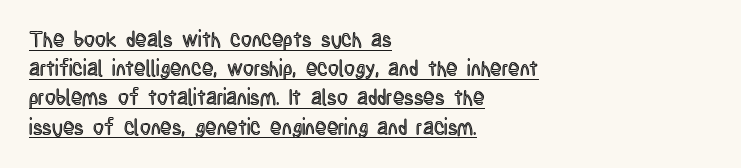
Q: Is the text italic (slanted)? A: No, it is upright.
Q: Is the text underlined? A: Yes.
Q: How is the paragraph aligned? A: Left-aligned.
Q: Is the spacing between letters normal or unusually wide? A: Normal.
Q: Is the spacing between lines tight, normal or loose? A: Normal.
